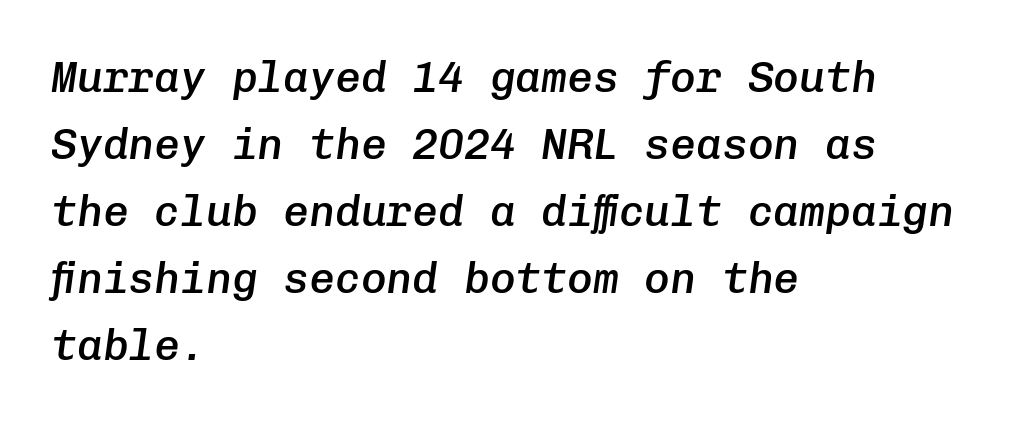
{"italic": "yes", "lean": "right", "slant_degrees": 8, "bold": "semi", "weight": "semibold", "width": "normal", "stroke_contrast": "low", "x_height": "medium", "monospaced": "yes", "underline": "no", "align": "left", "line_spacing": "normal", "line_spacing_ratio": 1.56, "letter_spacing": "normal", "letter_spacing_em": 0.0, "glyph_px": 43}
